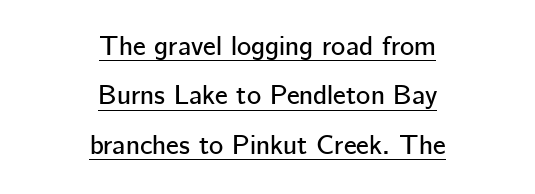
The image shows 27 px text type, upright; set centered, line spacing 1.83x, normal letter spacing, underlined.
